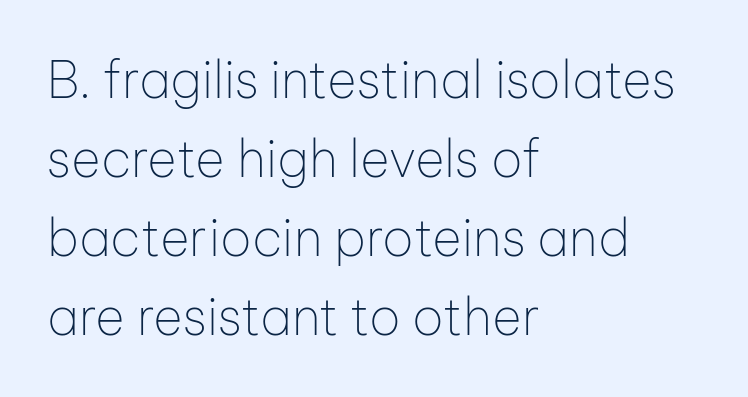
Q: Is the text bold? A: No.
Q: Is the text italic (slanted)? A: No, it is upright.
Q: Is the typeface a serif or a sans-serif typeface? A: Sans-serif.
Q: Is the text underlined? A: No.
Q: How is the paragraph aligned? A: Left-aligned.
Q: Is the spacing between letters normal or unusually wide? A: Normal.
Q: Is the spacing between lines tight, normal or loose? A: Normal.
Q: Width (condensed, normal, or wide)? A: Normal.
Q: Stroke contrast? A: Low.
Q: x-height? A: Medium.
Q: Monospaced? A: No.
